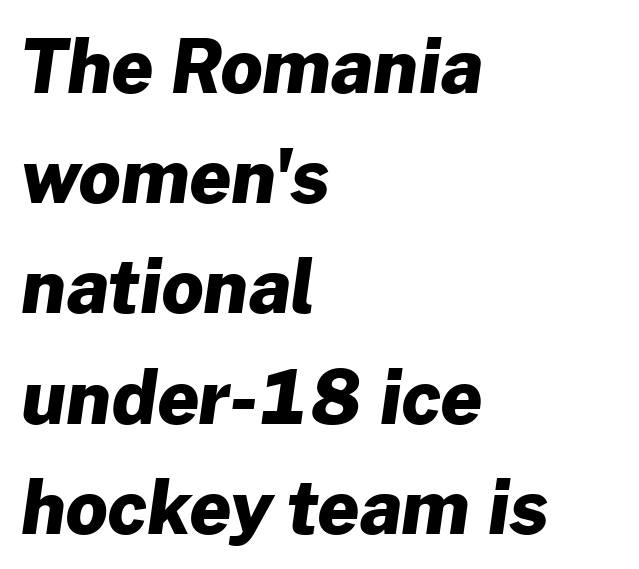
The image shows 73 px heavy sans-serif type; set left-aligned, normal line spacing (1.51x), normal letter spacing, not underlined; low stroke contrast and a medium x-height.
